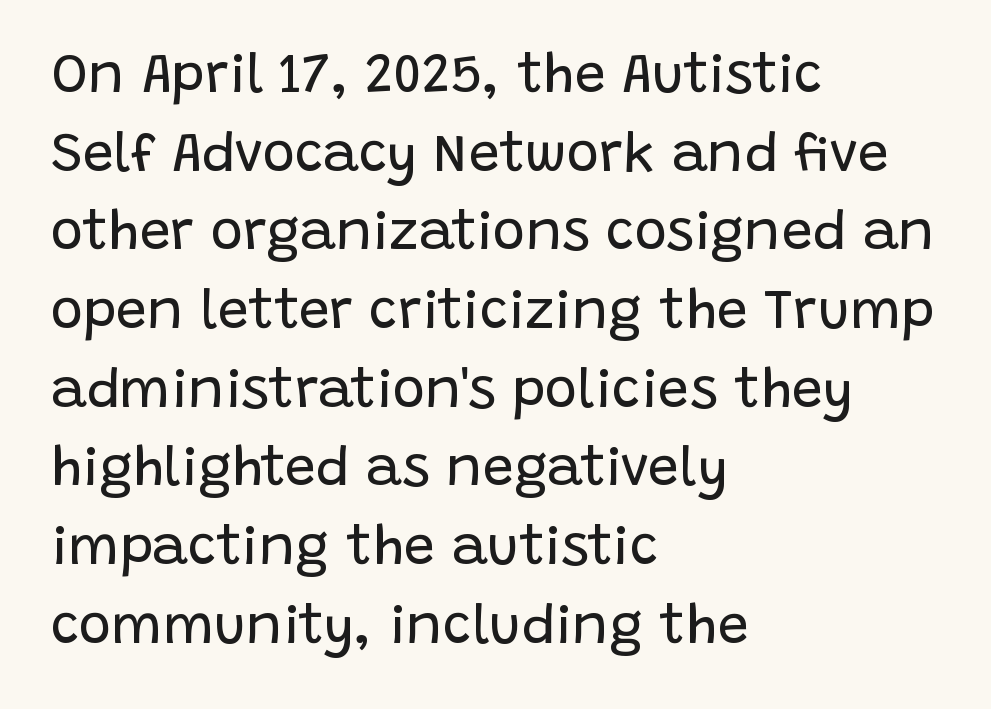
Q: Is the text bold? A: No.
Q: Is the text italic (slanted)? A: No, it is upright.
Q: Is the typeface a serif or a sans-serif typeface? A: Sans-serif.
Q: Is the text underlined? A: No.
Q: How is the paragraph aligned? A: Left-aligned.
Q: Is the spacing between letters normal or unusually wide? A: Normal.
Q: Is the spacing between lines tight, normal or loose? A: Normal.
Q: Width (condensed, normal, or wide)? A: Normal.
Q: Stroke contrast? A: Low.
Q: x-height? A: Large.
Q: Monospaced? A: No.
